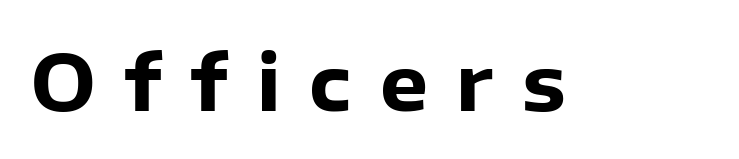
Q: Is the text bold? A: Yes.
Q: Is the text italic (slanted)? A: No, it is upright.
Q: Is the typeface a serif or a sans-serif typeface? A: Sans-serif.
Q: Is the text underlined? A: No.
Q: Is the spacing between letters normal or unusually wide? A: Unusually wide.
Q: Width (condensed, normal, or wide)? A: Normal.
Q: Stroke contrast? A: Low.
Q: x-height? A: Medium.
Q: Monospaced? A: No.
